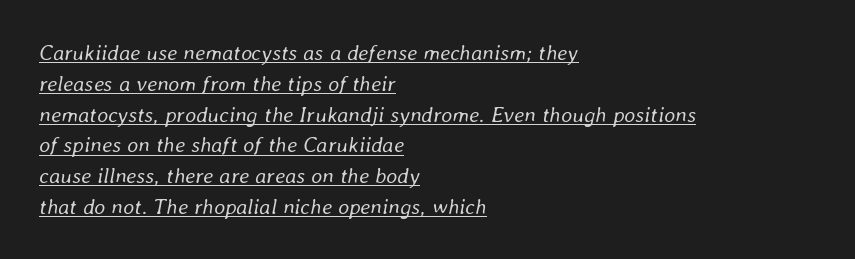
A rule runs beneath these lines of type. The passage shown has conventional tracking throughout. This sample is left-justified, so line endings fall wherever the words run out. Is this a heavy cut? Hardly; it is regular or lighter.
